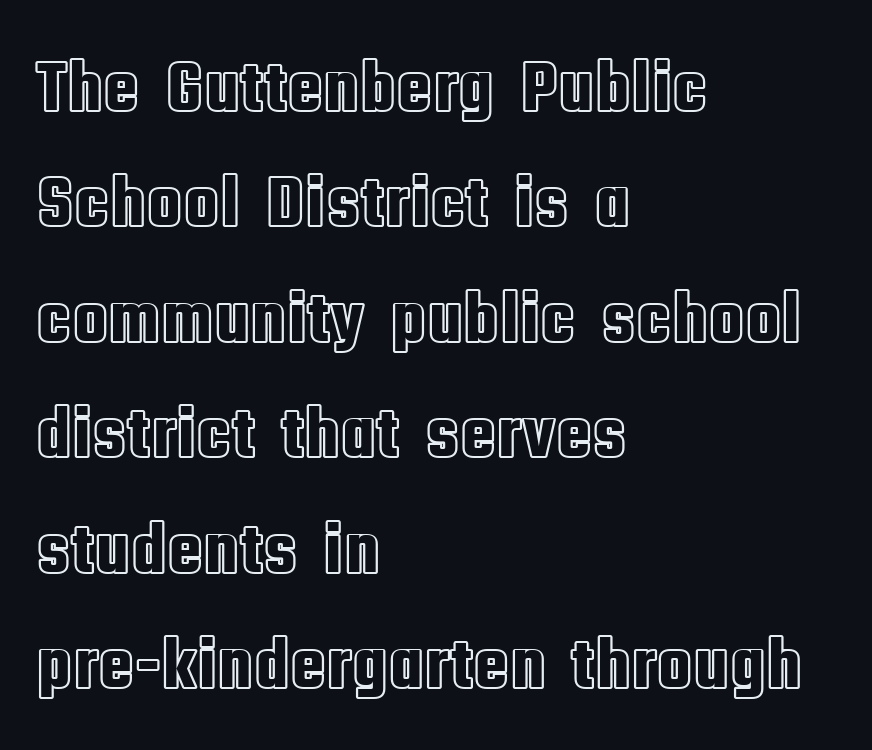
Q: Is the text italic (slanted)? A: No, it is upright.
Q: Is the text underlined? A: No.
Q: How is the paragraph aligned? A: Left-aligned.
Q: Is the spacing between letters normal or unusually wide? A: Normal.
Q: Is the spacing between lines tight, normal or loose? A: Normal.
Q: Width (condensed, normal, or wide)? A: Condensed.
Q: x-height? A: Large.
Q: Monospaced? A: No.
